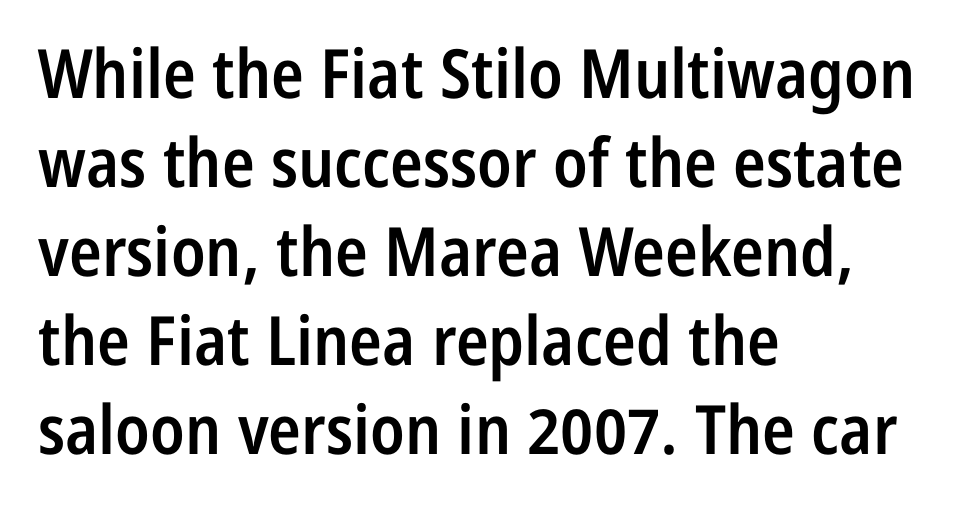
The image shows 68 px semibold, condensed sans-serif type, upright; set left-aligned, normal line spacing (1.31x), normal letter spacing, not underlined; low stroke contrast and a medium x-height.
